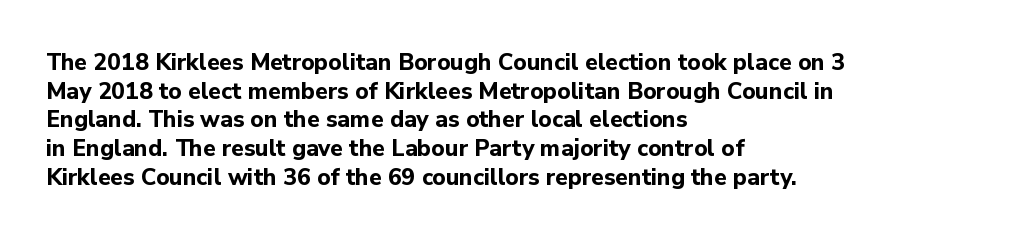
The image shows 23 px bold type, upright; set left-aligned, normal line spacing (1.25x), normal letter spacing, not underlined.
